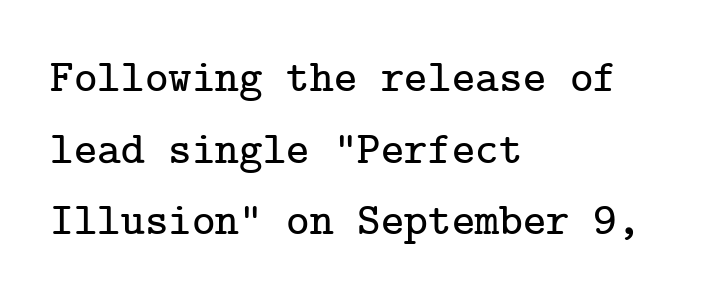
The image shows 45 px serif type, upright; set left-aligned, normal line spacing (1.59x), normal letter spacing, not underlined; low stroke contrast and a medium x-height.
